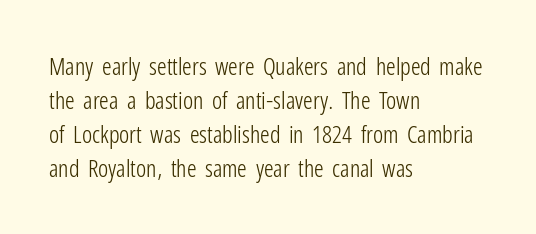
Q: Is the text bold? A: No.
Q: Is the text italic (slanted)? A: No, it is upright.
Q: Is the text underlined? A: No.
Q: How is the paragraph aligned? A: Left-aligned.
Q: Is the spacing between letters normal or unusually wide? A: Normal.
Q: Is the spacing between lines tight, normal or loose? A: Normal.
